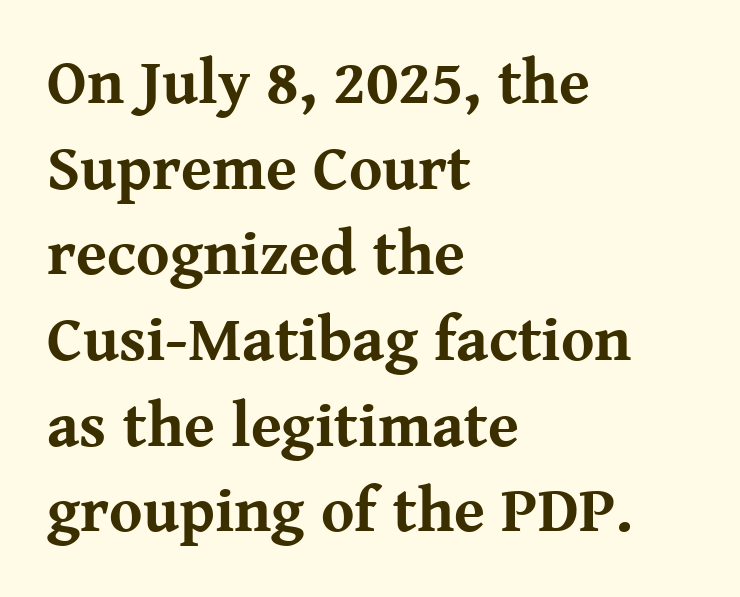
These lines carry a lot of weight — the face is fully bold. Successive baselines arrive at the customary interval. Stroke terminals: seriffed. Just letters on the line, the space beneath them empty. The letters advance in unequal steps, a hallmark of proportional type. Ascenders rise straight up at ninety degrees.
